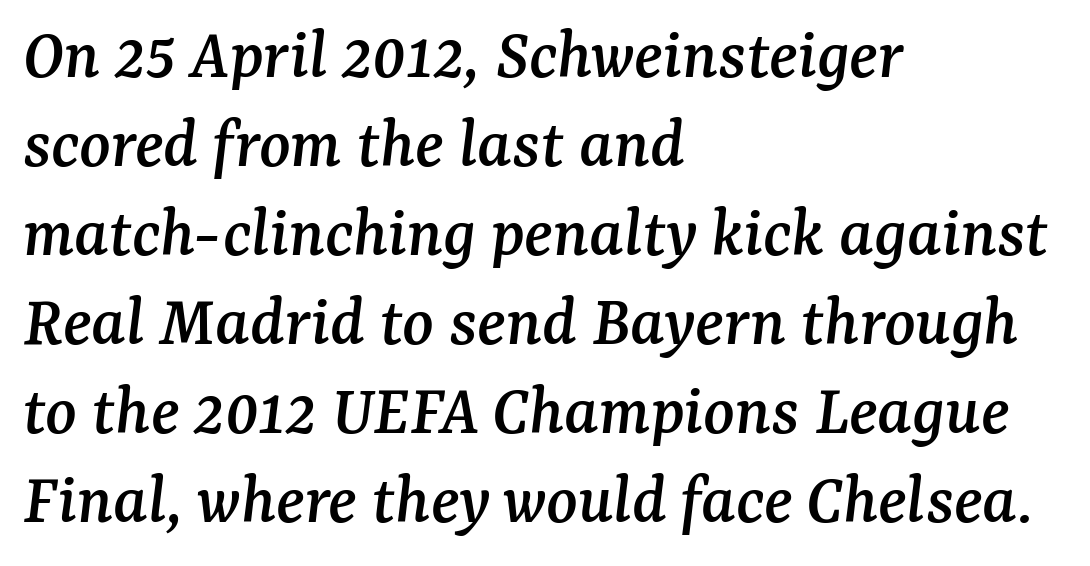
Q: Is the text italic (slanted)? A: Yes, it leans right by about 7 degrees.
Q: Is the typeface a serif or a sans-serif typeface? A: Serif.
Q: Is the text underlined? A: No.
Q: How is the paragraph aligned? A: Left-aligned.
Q: Is the spacing between letters normal or unusually wide? A: Normal.
Q: Width (condensed, normal, or wide)? A: Normal.
Q: Stroke contrast? A: Medium.
Q: x-height? A: Medium.
Q: Monospaced? A: No.
